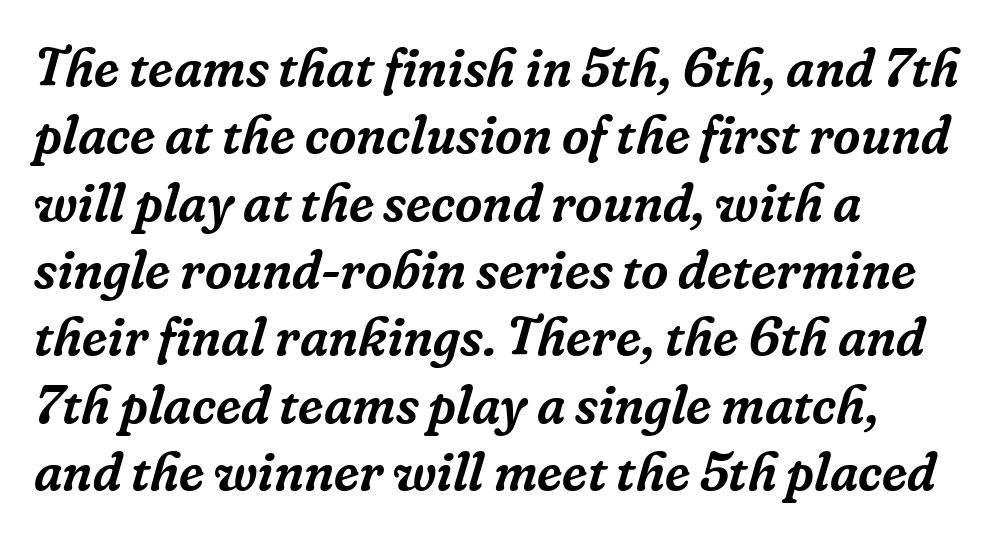
Q: Is the text italic (slanted)? A: Yes, it leans right by about 16 degrees.
Q: Is the typeface a serif or a sans-serif typeface? A: Serif.
Q: Is the text underlined? A: No.
Q: How is the paragraph aligned? A: Left-aligned.
Q: Is the spacing between letters normal or unusually wide? A: Normal.
Q: Is the spacing between lines tight, normal or loose? A: Normal.
Q: Width (condensed, normal, or wide)? A: Normal.
Q: Stroke contrast? A: Low.
Q: x-height? A: Medium.
Q: Monospaced? A: No.
